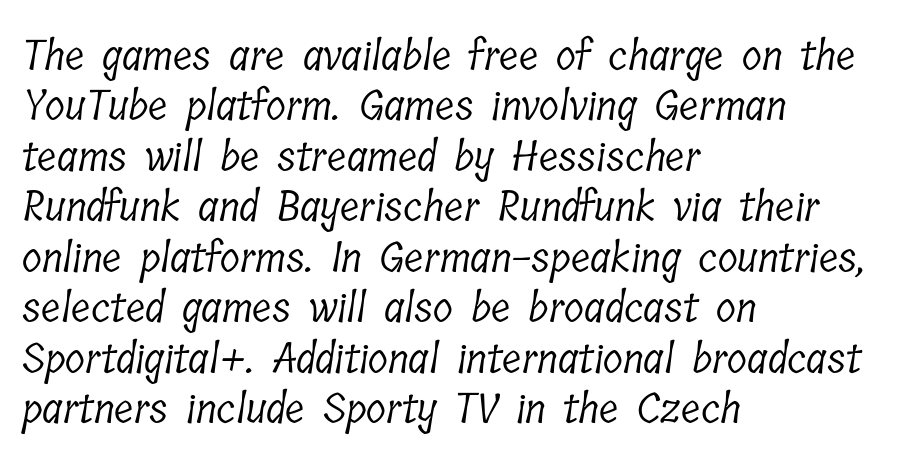
{"serif": "yes", "bold": "no", "weight": "light", "width": "condensed", "stroke_contrast": "low", "x_height": "medium", "monospaced": "no", "underline": "no", "align": "left", "line_spacing_ratio": 1.23, "letter_spacing": "normal", "letter_spacing_em": 0.0, "glyph_px": 41}
